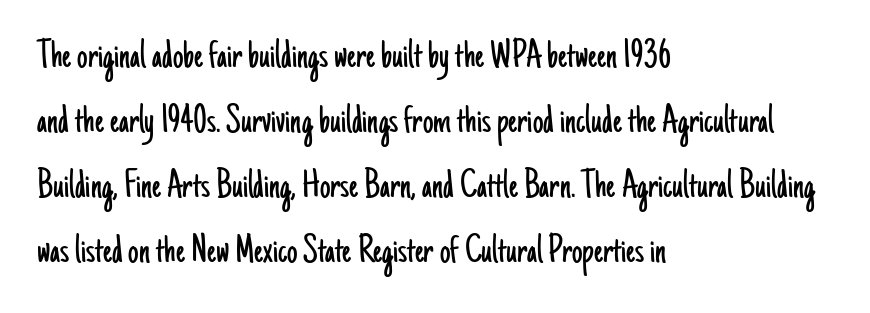
{"serif": "no", "italic": "no", "bold": "no", "weight": "light", "width": "condensed", "stroke_contrast": "low", "x_height": "small", "monospaced": "no", "underline": "no", "align": "left", "line_spacing": "normal", "line_spacing_ratio": 1.55, "letter_spacing": "normal", "letter_spacing_em": 0.0, "glyph_px": 42}
